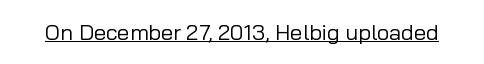
Q: Is the text bold? A: No.
Q: Is the text italic (slanted)? A: No, it is upright.
Q: Is the text underlined? A: Yes.
Q: Is the spacing between letters normal or unusually wide? A: Normal.
